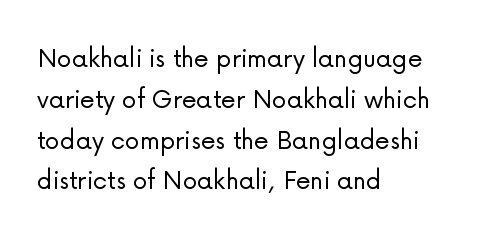
Q: Is the text bold? A: No.
Q: Is the text italic (slanted)? A: No, it is upright.
Q: Is the typeface a serif or a sans-serif typeface? A: Sans-serif.
Q: Is the text underlined? A: No.
Q: How is the paragraph aligned? A: Left-aligned.
Q: Is the spacing between letters normal or unusually wide? A: Normal.
Q: Is the spacing between lines tight, normal or loose? A: Normal.
Q: Width (condensed, normal, or wide)? A: Normal.
Q: Stroke contrast? A: Low.
Q: x-height? A: Medium.
Q: Monospaced? A: No.
